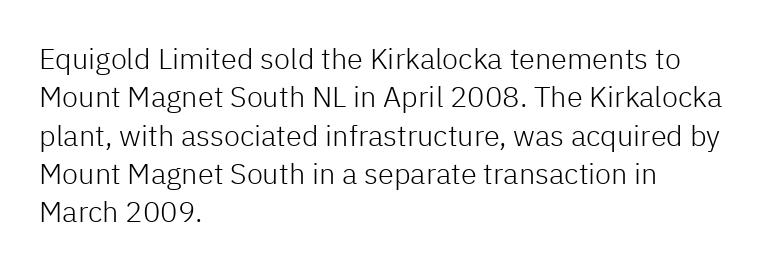
{"serif": "no", "italic": "no", "bold": "no", "weight": "light", "width": "normal", "stroke_contrast": "low", "x_height": "medium", "monospaced": "no", "underline": "no", "align": "left", "line_spacing": "normal", "line_spacing_ratio": 1.32, "letter_spacing": "normal", "letter_spacing_em": 0.0, "glyph_px": 29}
